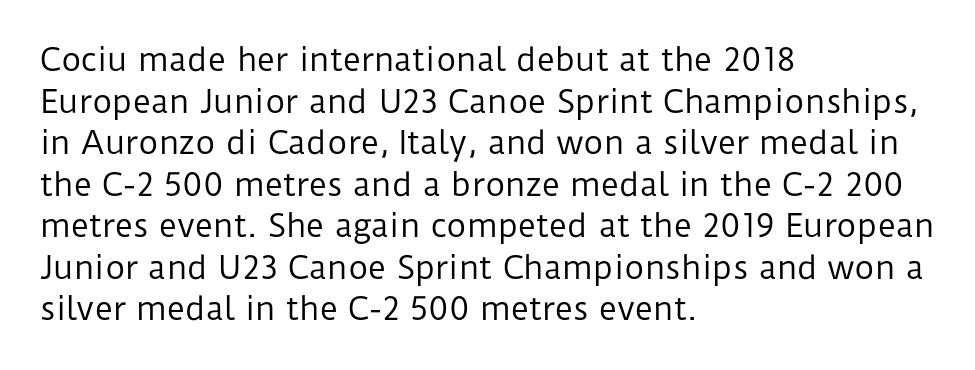
The image shows 31 px regular-weight sans-serif type, upright; set left-aligned, normal line spacing (1.34x), normal letter spacing, not underlined; low stroke contrast and a medium x-height.
